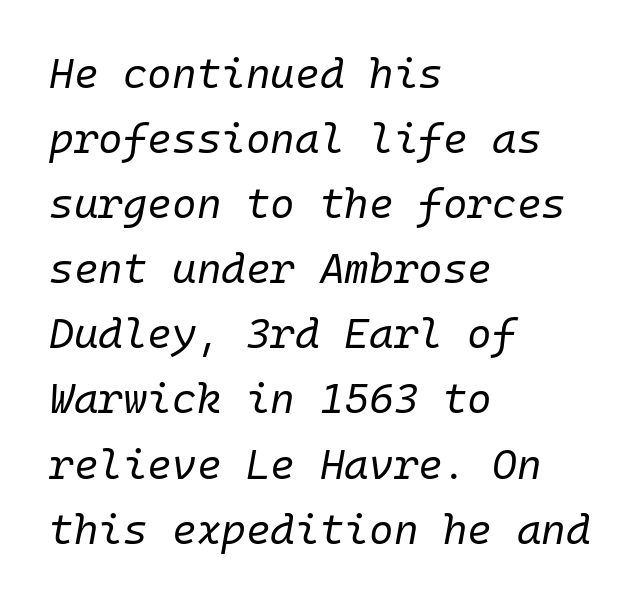
Q: Is the text bold? A: No.
Q: Is the text italic (slanted)? A: Yes, it leans right by about 10 degrees.
Q: Is the text underlined? A: No.
Q: How is the paragraph aligned? A: Left-aligned.
Q: Is the spacing between letters normal or unusually wide? A: Normal.
Q: Is the spacing between lines tight, normal or loose? A: Normal.
Q: Width (condensed, normal, or wide)? A: Normal.
Q: Stroke contrast? A: Low.
Q: x-height? A: Medium.
Q: Monospaced? A: Yes.
